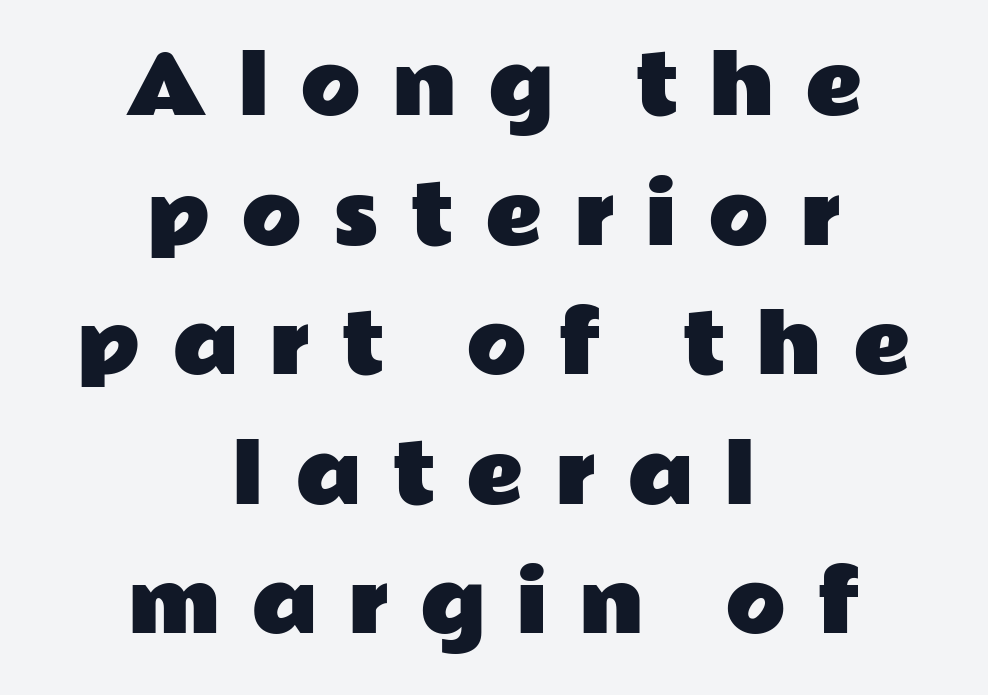
The image shows 79 px wide sans-serif type, upright; set centered, normal line spacing (1.64x), unusually wide letter spacing (+0.39 em), not underlined; low stroke contrast and a medium x-height.
